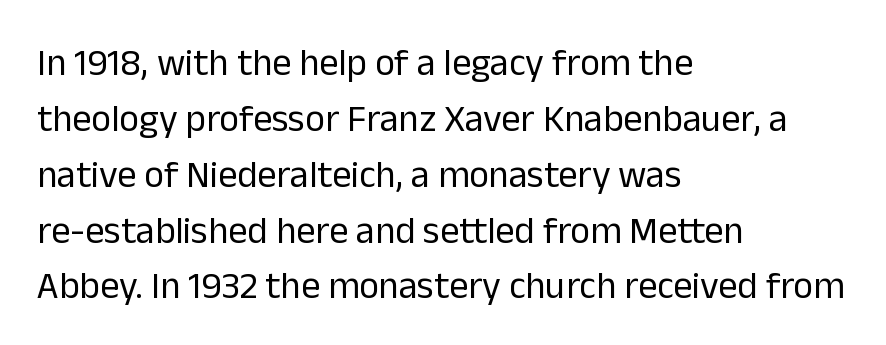
The image shows 38 px regular-weight sans-serif type, upright; set left-aligned, normal line spacing (1.47x), normal letter spacing, not underlined; low stroke contrast and a medium x-height.
